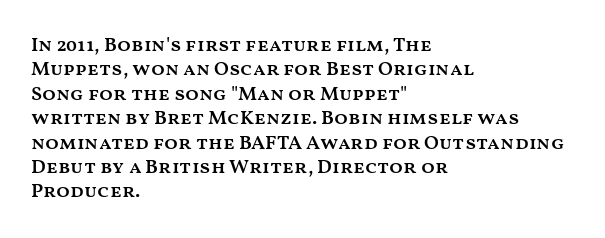
A typesetter would mark this as roman, not italic. Standard letterfit; no display-style spreading of the glyphs. This is the in-between weight designers call semibold or demi. The rendering anchors every line to the left-hand side. The area under the type is left untouched.
